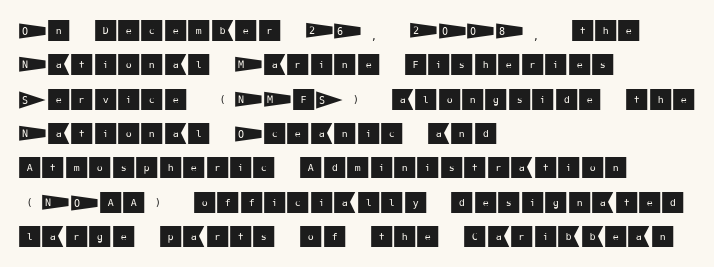
The image shows 24 px text type, upright; set left-aligned, normal line spacing (1.43x), normal letter spacing, not underlined.
